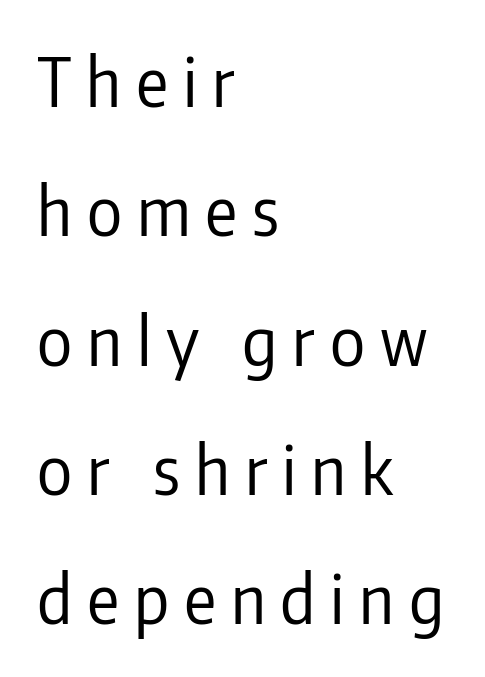
Typeset ragged right — the left edge is the straight one. Upright lettering throughout. Check under the words: just untouched page. What stands out about the letter spacing? Its width — letters are far apart. On a weight scale, this lands at 450 or below.
